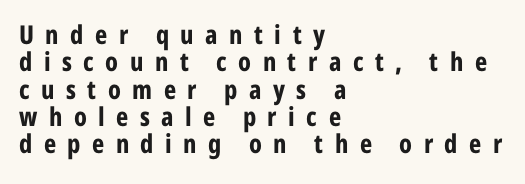
Thick stems and heavy bowls — unmistakably bold. Letters rest on an invisible, unmarked baseline. Characters remain perfectly vertical along every line. Left-aligned paragraph, ragged on the right.
